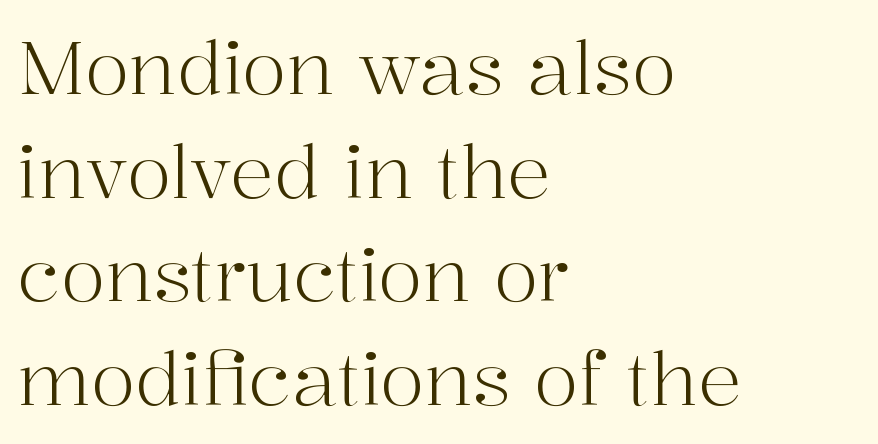
Q: Is the text bold? A: No.
Q: Is the text italic (slanted)? A: No, it is upright.
Q: Is the typeface a serif or a sans-serif typeface? A: Serif.
Q: Is the text underlined? A: No.
Q: How is the paragraph aligned? A: Left-aligned.
Q: Is the spacing between letters normal or unusually wide? A: Normal.
Q: Is the spacing between lines tight, normal or loose? A: Normal.
Q: Width (condensed, normal, or wide)? A: Normal.
Q: Stroke contrast? A: High.
Q: x-height? A: Medium.
Q: Monospaced? A: No.
